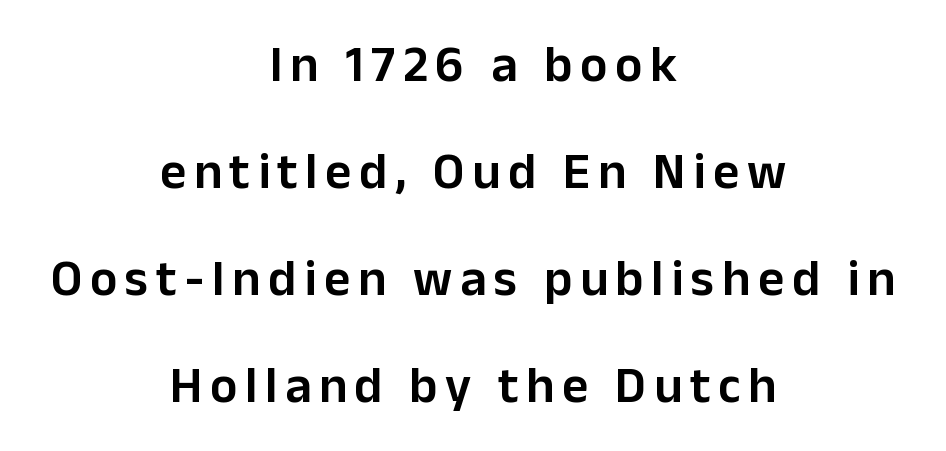
Character widths vary here, with narrow letters taking less room than wide ones. Reading down the block, each line starts at a different indent, mirrored at its end. You can tell it's not italic because the verticals are truly vertical. Quick note: interline space is abundant. Quick note: underline off.
